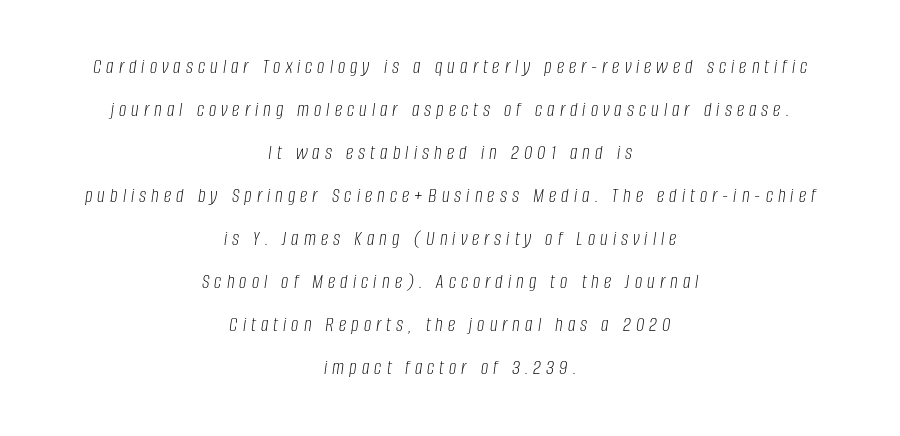
{"italic": "yes", "lean": "right", "slant_degrees": 8, "bold": "no", "underline": "no", "align": "center", "line_spacing": "loose", "line_spacing_ratio": 2.05, "letter_spacing": "wide", "letter_spacing_em": 0.24, "glyph_px": 21}
